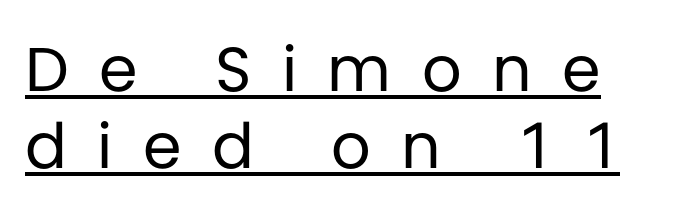
The type is letterspaced generously, with wide tracking. The axis of the letterforms is exactly vertical. Look at the bottom of the vertical strokes: they stop flat, with no serifs. Has an underline been added? It has. Looks like regular typesetting: each glyph gets only the width it needs. Successive baselines arrive at the customary interval.
